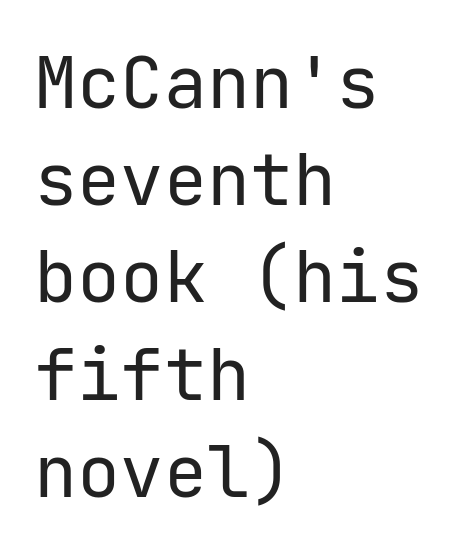
Q: Is the text bold? A: No.
Q: Is the text italic (slanted)? A: No, it is upright.
Q: Is the typeface a serif or a sans-serif typeface? A: Sans-serif.
Q: Is the text underlined? A: No.
Q: How is the paragraph aligned? A: Left-aligned.
Q: Is the spacing between letters normal or unusually wide? A: Normal.
Q: Is the spacing between lines tight, normal or loose? A: Normal.
Q: Width (condensed, normal, or wide)? A: Normal.
Q: Stroke contrast? A: Low.
Q: x-height? A: Medium.
